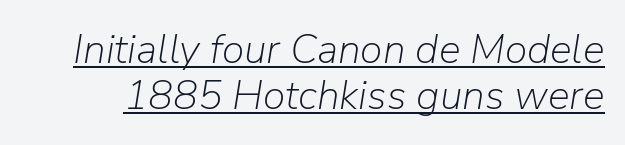
{"italic": "yes", "lean": "right", "slant_degrees": 9, "bold": "no", "weight": "light", "width": "normal", "stroke_contrast": "low", "x_height": "medium", "monospaced": "no", "underline": "yes", "line_spacing": "tight", "line_spacing_ratio": 1.12, "letter_spacing": "normal", "letter_spacing_em": 0.0, "glyph_px": 41}
